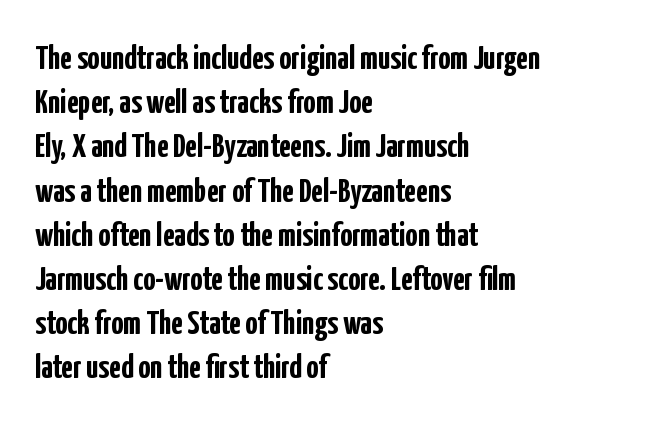
The image shows 34 px semibold, condensed sans-serif type, upright; set left-aligned, normal line spacing (1.3x), normal letter spacing, not underlined; low stroke contrast and a medium x-height.
